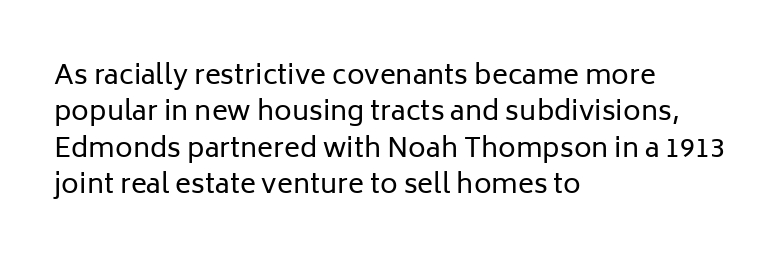
The image shows 27 px text type, upright; set left-aligned, normal line spacing (1.35x), normal letter spacing, not underlined.
